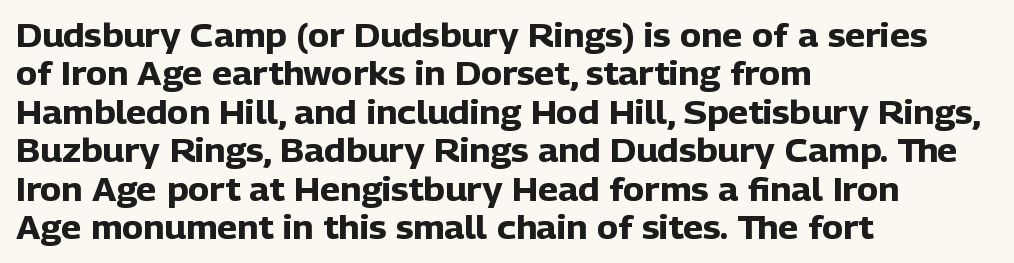
Think of a printed novel: that variable character pitch is what you see here. Each word holds together tightly as a unit, with standard inter-letter gaps. The rendering anchors every line to the left-hand side. Quick note: underline off. Compared with an ordinary text face, these strokes are far heavier — a full bold.
